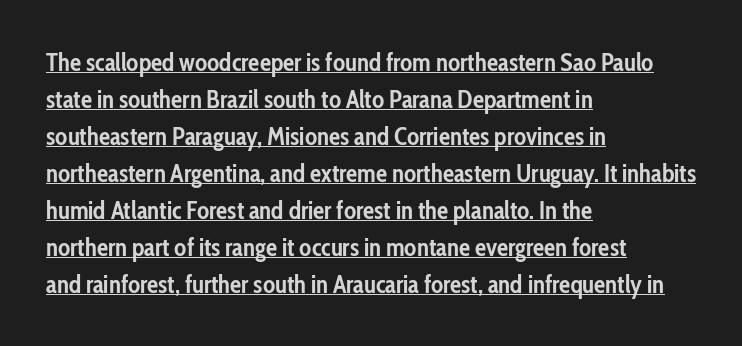
The image shows 25 px bold type, upright; set left-aligned, normal line spacing (1.48x), normal letter spacing, underlined.
